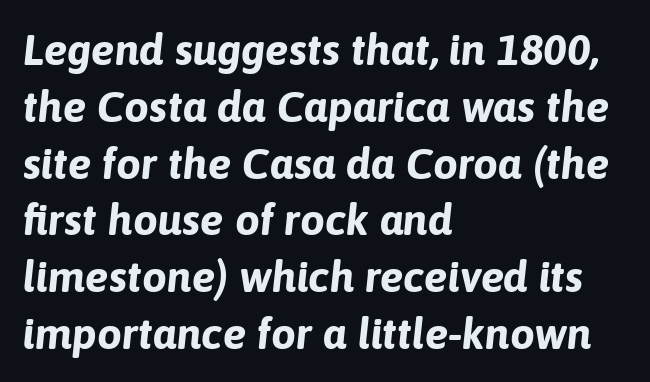
The image shows 44 px bold type, italic (leaning right); set left-aligned, normal line spacing (1.29x), normal letter spacing, not underlined; low stroke contrast and a medium x-height.
